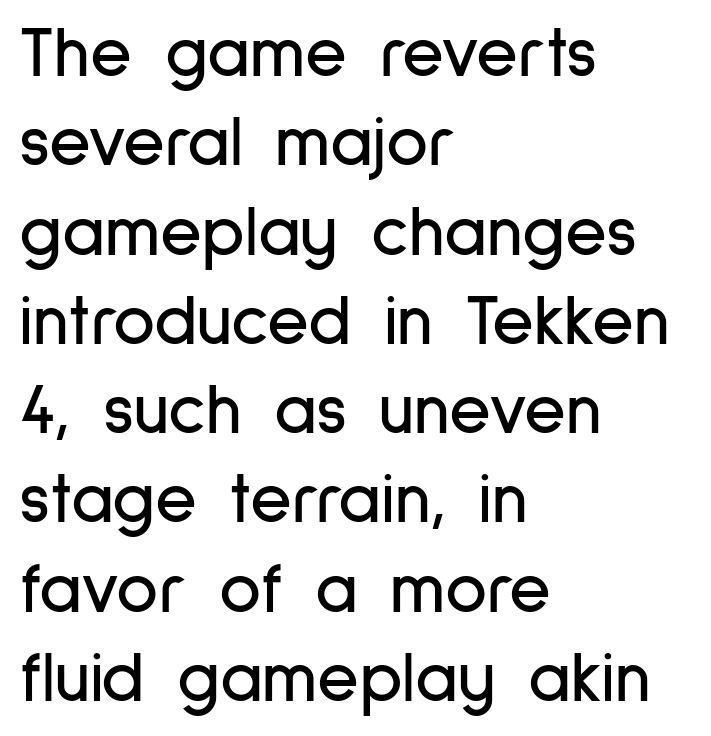
Q: Is the text italic (slanted)? A: No, it is upright.
Q: Is the typeface a serif or a sans-serif typeface? A: Sans-serif.
Q: Is the text underlined? A: No.
Q: How is the paragraph aligned? A: Left-aligned.
Q: Is the spacing between letters normal or unusually wide? A: Normal.
Q: Width (condensed, normal, or wide)? A: Condensed.
Q: Stroke contrast? A: Low.
Q: x-height? A: Medium.
Q: Monospaced? A: No.
